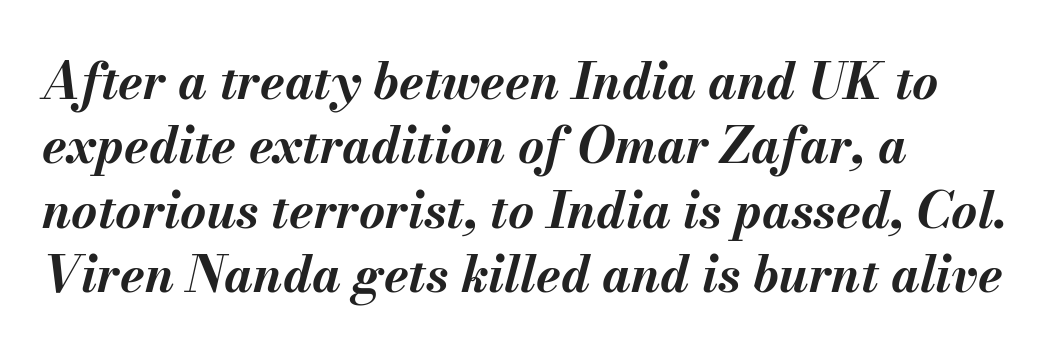
Q: Is the text bold? A: Yes.
Q: Is the text italic (slanted)? A: Yes, it leans right by about 13 degrees.
Q: Is the text underlined? A: No.
Q: How is the paragraph aligned? A: Left-aligned.
Q: Is the spacing between letters normal or unusually wide? A: Normal.
Q: Is the spacing between lines tight, normal or loose? A: Normal.
Q: Width (condensed, normal, or wide)? A: Normal.
Q: Stroke contrast? A: Medium.
Q: x-height? A: Small.
Q: Monospaced? A: No.
